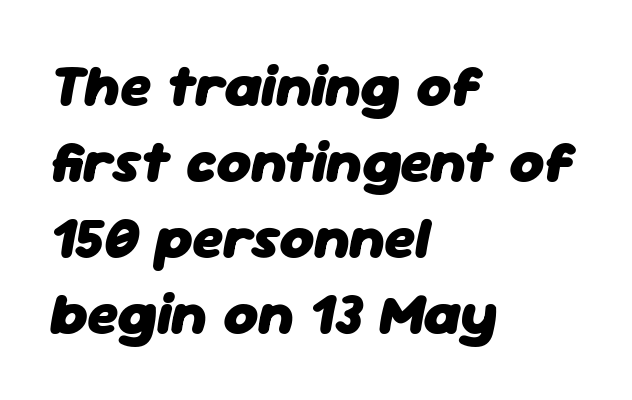
Proportional: the letters do not fall into vertical columns. Left-aligned paragraph, ragged on the right. Anything drawn beneath the words? Only blank space. Tracking here is standard; glyphs follow each other at the usual distance.
